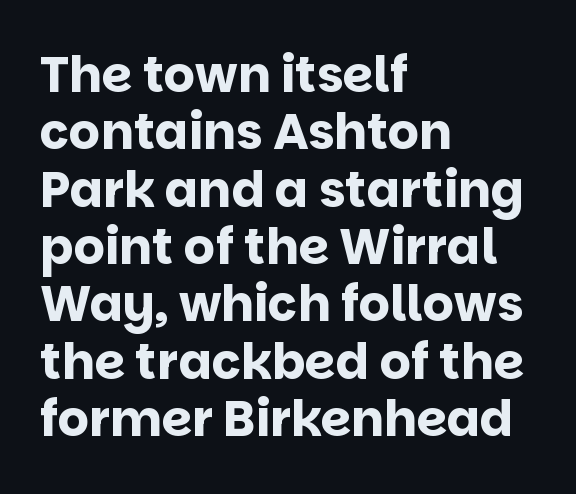
Q: Is the text bold? A: Yes.
Q: Is the text italic (slanted)? A: No, it is upright.
Q: Is the typeface a serif or a sans-serif typeface? A: Sans-serif.
Q: Is the text underlined? A: No.
Q: How is the paragraph aligned? A: Left-aligned.
Q: Is the spacing between letters normal or unusually wide? A: Normal.
Q: Width (condensed, normal, or wide)? A: Normal.
Q: Stroke contrast? A: Low.
Q: x-height? A: Large.
Q: Monospaced? A: No.
